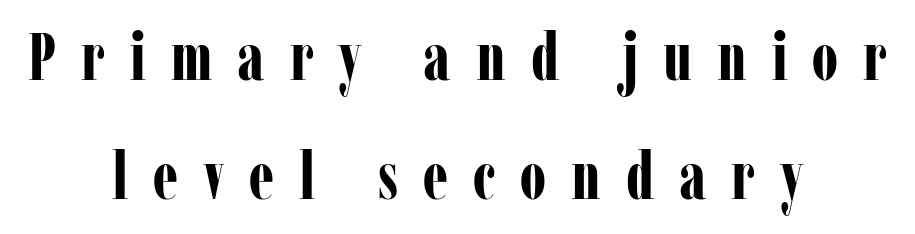
Character widths vary here, with narrow letters taking less room than wide ones. A bare baseline throughout the passage. This is roman type, the default non-slanted kind. Does the type have serifs? Yes, each stem ends in a small foot. Bold? Absolutely — the strokes are thick and heavy.
